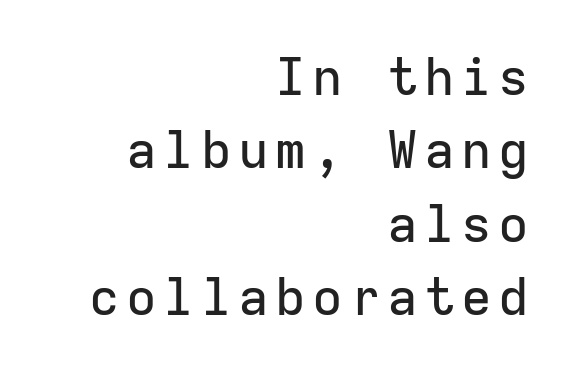
The image shows 51 px sans-serif type, upright, monospaced; set right-aligned, normal line spacing (1.44x), not underlined; low stroke contrast and a medium x-height.
